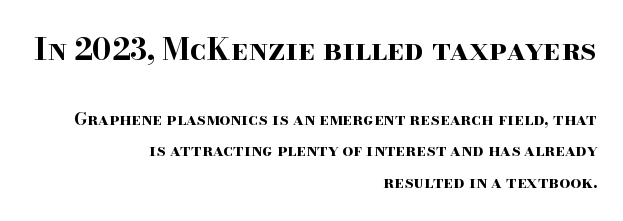
Varying glyph widths throughout — classic text-font behaviour. The foot of each line stays bare and open. Note: serifs present on the glyphs. Pretty heavy lettering here — definitely bold. The rag falls on the left side of this text block.
